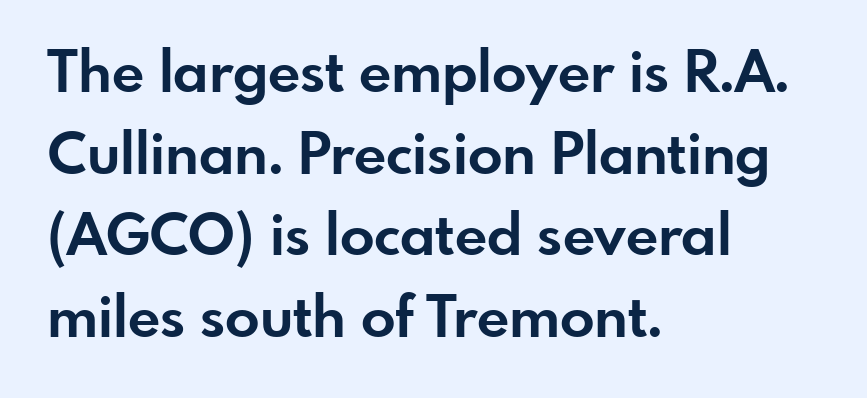
The image shows 57 px bold sans-serif type, upright; set left-aligned, normal line spacing (1.43x), normal letter spacing, not underlined; low stroke contrast and a small x-height.
